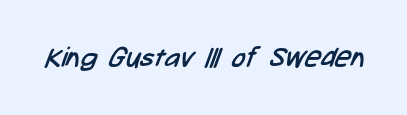
{"serif": "no", "bold": "no", "weight": "regular", "width": "condensed", "stroke_contrast": "low", "x_height": "medium", "monospaced": "no", "underline": "no", "letter_spacing": "normal", "letter_spacing_em": 0.0, "glyph_px": 28}
